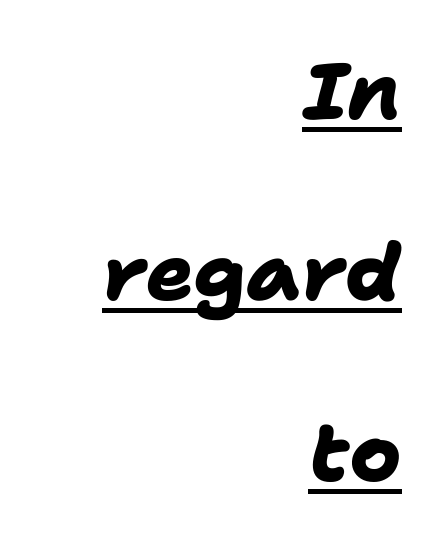
This sample uses plain, unmodified letter spacing. This sample has the flowing, uneven cadence of proportional lettering. Serifs: no, the terminals of the letterforms are clean. The paragraph has a hard right edge and a soft left edge.
